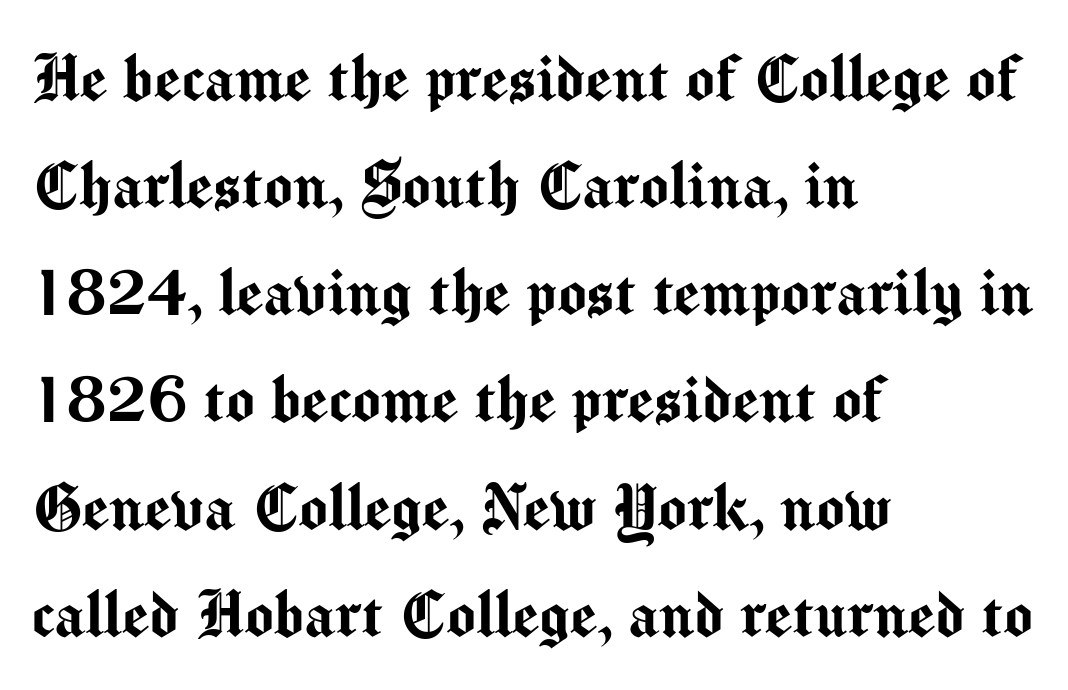
{"serif": "no", "italic": "no", "width": "normal", "stroke_contrast": "medium", "x_height": "medium", "monospaced": "no", "underline": "no", "align": "left", "line_spacing": "normal", "line_spacing_ratio": 1.41, "letter_spacing": "normal", "letter_spacing_em": 0.0, "glyph_px": 76}
